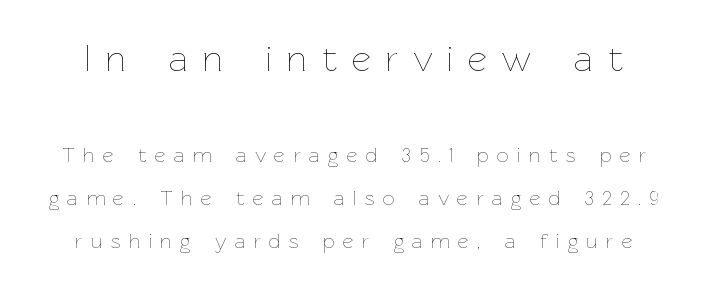
Tracking value appears strongly positive — letters spread wide. The rendering uses natural spacing where letterforms have individual widths. Check the space under the baseline: it is left empty. The font's upright variant was chosen for this text. Heft: none added — not bold. Horizontal bands of white between lines are thick stripes.
